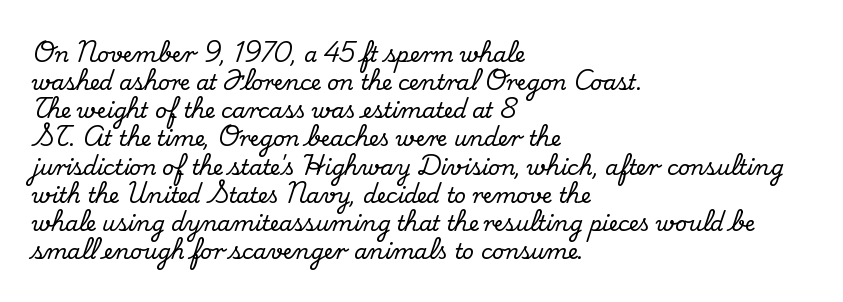
The image shows 21 px text type; set left-aligned, normal line spacing (1.34x), normal letter spacing, not underlined.
